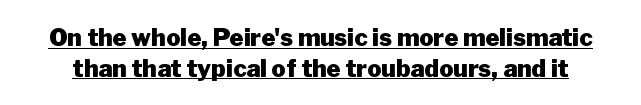
Each line of the rendering has a horizontal stroke beneath the glyphs. Does the lettering tilt? It doesn't — this is upright. Short note: letters normally spaced. The font is running at its bold setting. A typesetter would call this leading conventional body-copy spacing.
